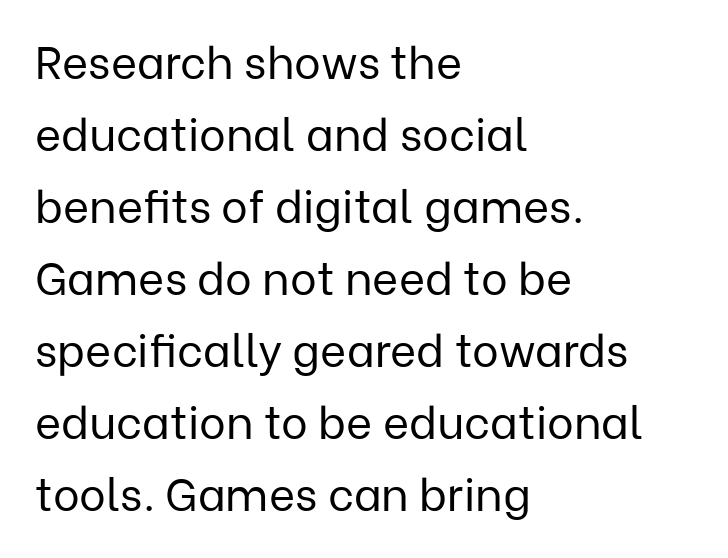
{"serif": "no", "italic": "no", "bold": "no", "weight": "regular", "width": "normal", "stroke_contrast": "low", "x_height": "medium", "monospaced": "no", "underline": "no", "align": "left", "line_spacing": "normal", "line_spacing_ratio": 1.6, "letter_spacing": "normal", "letter_spacing_em": 0.0, "glyph_px": 45}
